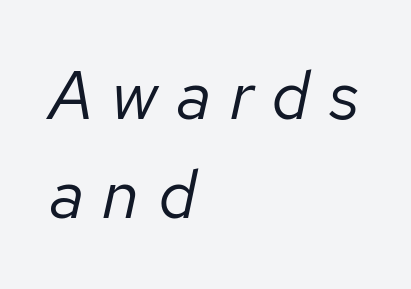
The image shows 68 px regular-weight type, italic (leaning right); set left-aligned, normal line spacing (1.46x), unusually wide letter spacing (+0.27 em), not underlined; low stroke contrast and a medium x-height.
